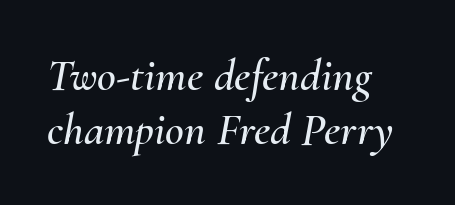
The image shows 46 px text type, italic (leaning right); set left-aligned, line spacing 1.17x, normal letter spacing, not underlined; medium stroke contrast and a small x-height.
